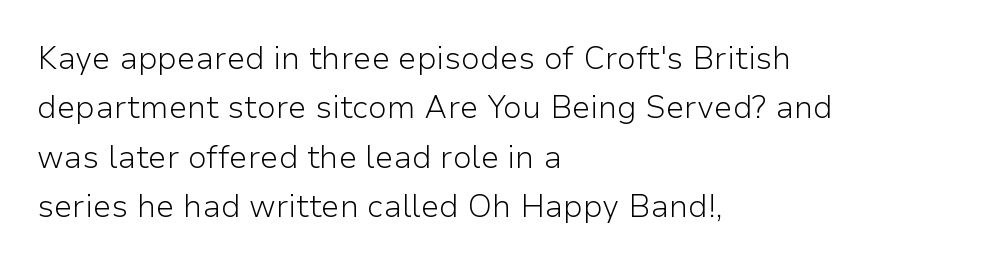
{"serif": "no", "italic": "no", "bold": "no", "weight": "light", "width": "normal", "stroke_contrast": "low", "x_height": "medium", "monospaced": "no", "underline": "no", "align": "left", "line_spacing": "normal", "line_spacing_ratio": 1.59, "letter_spacing": "normal", "letter_spacing_em": 0.0, "glyph_px": 31}
